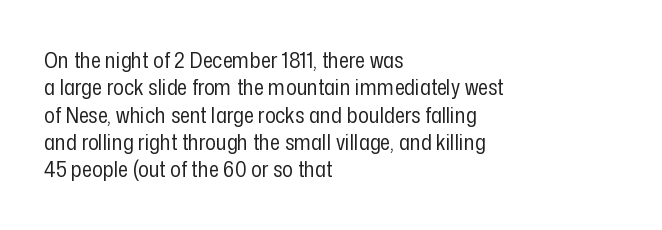
The image shows 22 px text type, upright; set left-aligned, line spacing 1.24x, normal letter spacing, not underlined.
